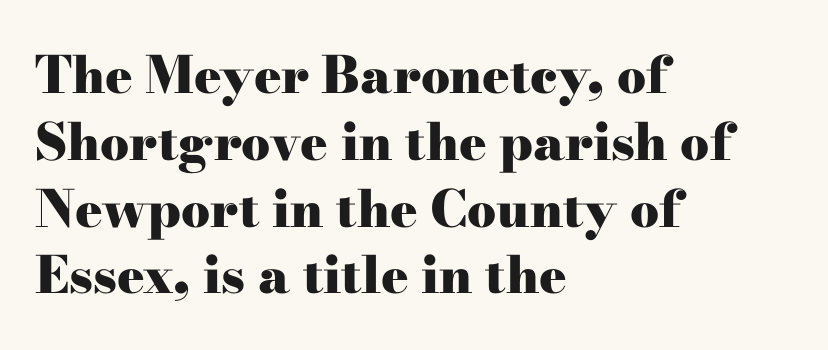
Q: Is the text bold? A: Yes.
Q: Is the text italic (slanted)? A: No, it is upright.
Q: Is the typeface a serif or a sans-serif typeface? A: Serif.
Q: Is the text underlined? A: No.
Q: How is the paragraph aligned? A: Left-aligned.
Q: Is the spacing between letters normal or unusually wide? A: Normal.
Q: Is the spacing between lines tight, normal or loose? A: Normal.
Q: Width (condensed, normal, or wide)? A: Wide.
Q: Stroke contrast? A: High.
Q: x-height? A: Small.
Q: Monospaced? A: No.
